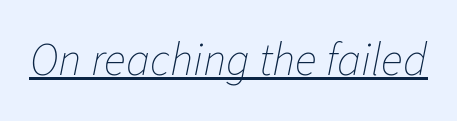
The rendering uses the underline text-decoration. The weight would be labelled regular, book, light, or lighter still. Tracking here is standard; glyphs follow each other at the usual distance. The letters advance in unequal steps, a hallmark of proportional type.
